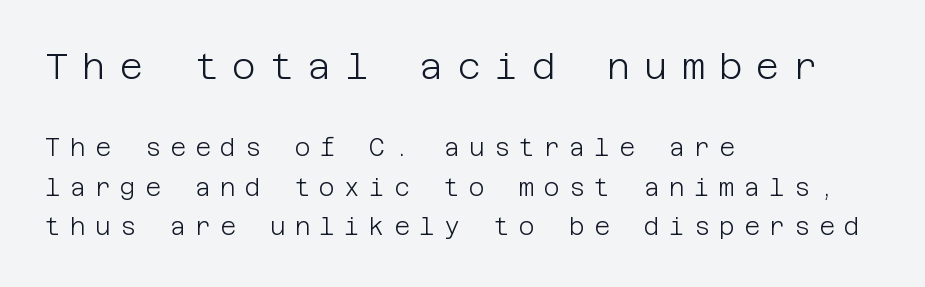
{"serif": "no", "italic": "no", "bold": "no", "weight": "light", "width": "normal", "stroke_contrast": "low", "x_height": "large", "underline": "no", "align": "left", "line_spacing": "normal", "line_spacing_ratio": 1.65, "letter_spacing": "wide", "letter_spacing_em": 0.39, "larger_block": "first", "size_ratio": 1.5, "glyph_px": 36}
